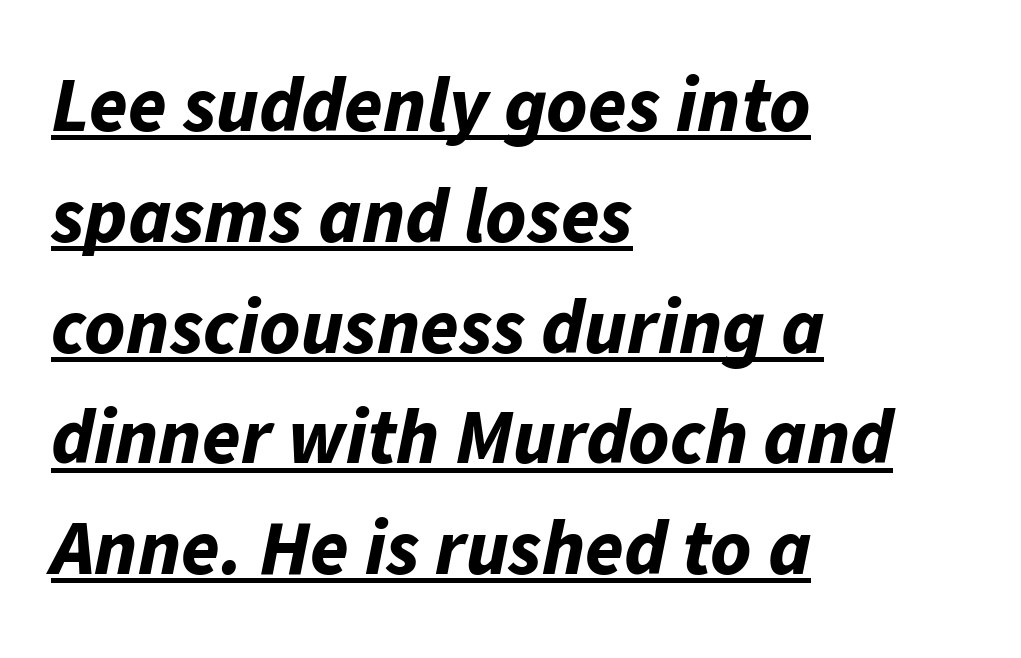
{"italic": "yes", "lean": "right", "slant_degrees": 11, "bold": "yes", "weight": "bold", "width": "normal", "stroke_contrast": "low", "x_height": "medium", "monospaced": "no", "underline": "yes", "align": "left", "line_spacing": "normal", "line_spacing_ratio": 1.42, "letter_spacing": "normal", "letter_spacing_em": 0.0, "glyph_px": 78}
